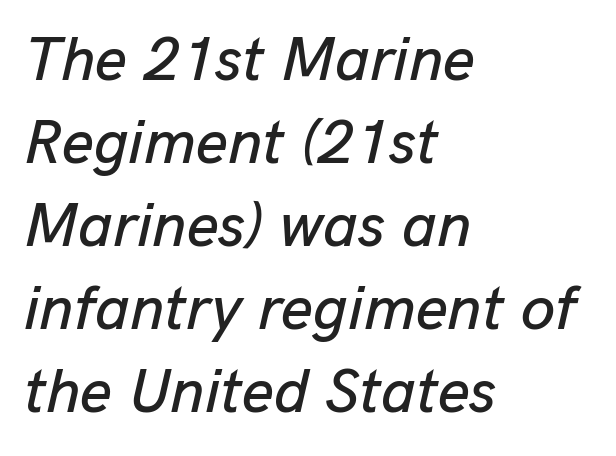
Whoever set this chose a conventional vertical rhythm. Letters rest on an invisible, unmarked baseline. What stands out about the letter spacing? Nothing — it is the standard amount. Line beginnings align vertically; line endings do not. Looking at the ascenders, they clearly lean. Here the designer chose a conventional face with non-uniform glyph widths.
